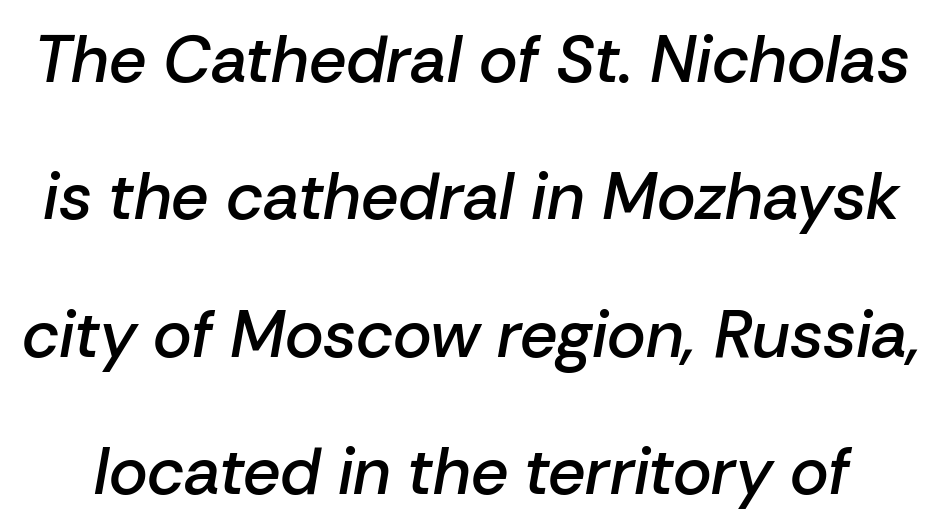
Q: Is the text bold? A: Semi-bold.
Q: Is the text italic (slanted)? A: Yes, it leans right by about 10 degrees.
Q: Is the text underlined? A: No.
Q: Is the spacing between letters normal or unusually wide? A: Normal.
Q: Is the spacing between lines tight, normal or loose? A: Loose.
Q: Width (condensed, normal, or wide)? A: Normal.
Q: Stroke contrast? A: Low.
Q: x-height? A: Medium.
Q: Monospaced? A: No.
